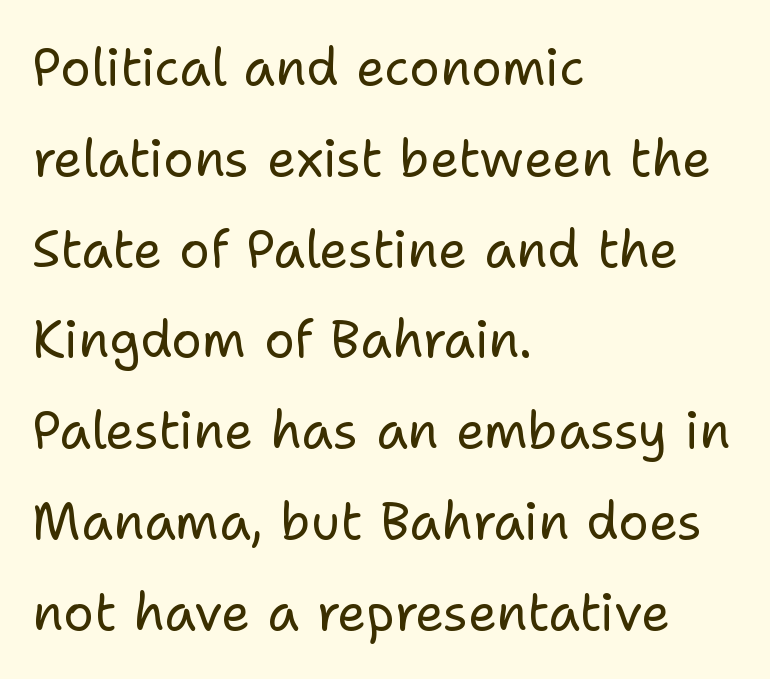
What kind of face is this? One without serifs — a sans. Is the type heavy? It reads as light-to-regular instead. No word sits above an underline. Horizontal alignment here is leftward, the default for most running prose. The face used here is proportionally spaced, like ordinary book or web type. Each word holds together tightly as a unit, with standard inter-letter gaps.
